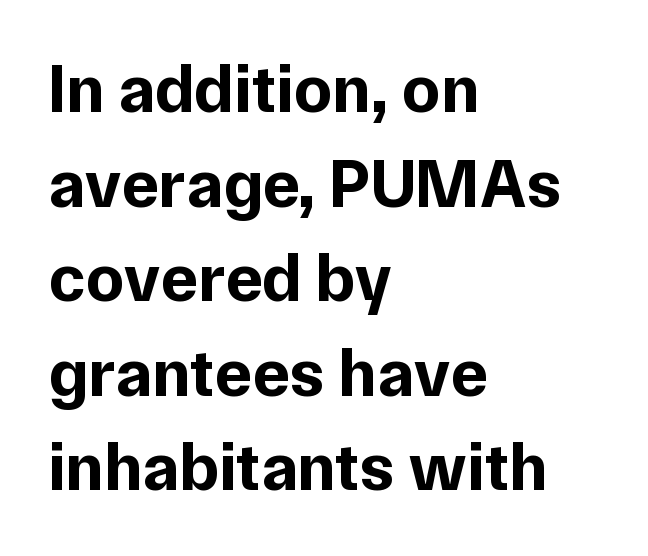
This sample uses an upright cut, with every glyph sitting square on the baseline. Descender tails drop into unmarked territory. The leading is moderate, giving the passage an even texture. The paragraph has a hard left edge and a soft right edge. Nothing sits at the stroke ends, so this counts as sans-serif. The sample has been set heavy, in full bold.
